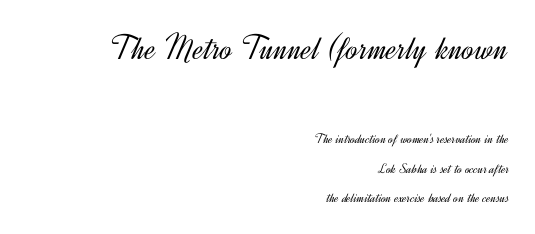
The rendering uses a large line-height, opening up the rows. Caption: face not bold, strokes unweighted. A clean baseline with only descenders dipping below it. This layout puts the oversized block above and the modest block below.
